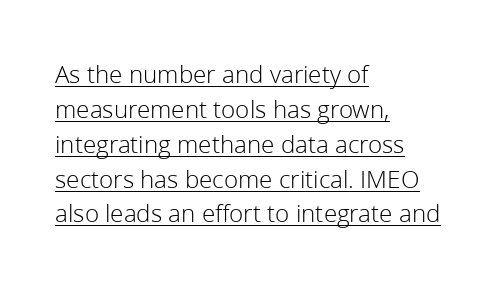
A roman cut, with each character standing at attention. Compared with typical body copy, the letter spacing here is the same. Does a line run under the words? Yes, clearly. Alignment: flush left. No chunkiness to these letters — they're not bold.
